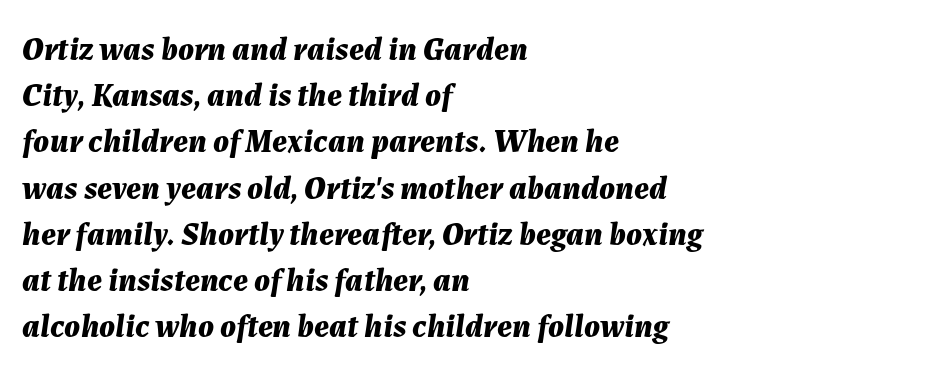
Q: Is the text bold? A: Yes.
Q: Is the text italic (slanted)? A: Yes, it leans right by about 7 degrees.
Q: Is the text underlined? A: No.
Q: How is the paragraph aligned? A: Left-aligned.
Q: Is the spacing between letters normal or unusually wide? A: Normal.
Q: Is the spacing between lines tight, normal or loose? A: Normal.
Q: Width (condensed, normal, or wide)? A: Normal.
Q: Stroke contrast? A: Medium.
Q: x-height? A: Medium.
Q: Monospaced? A: No.
